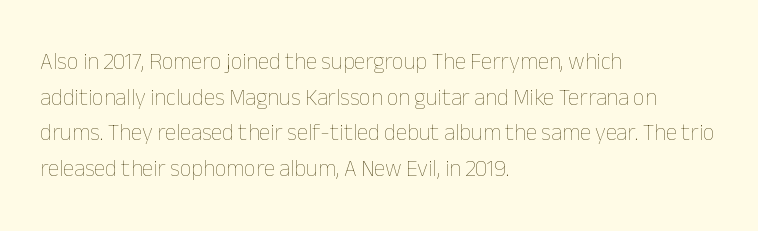
Q: Is the text bold? A: No.
Q: Is the text italic (slanted)? A: No, it is upright.
Q: Is the text underlined? A: No.
Q: How is the paragraph aligned? A: Left-aligned.
Q: Is the spacing between letters normal or unusually wide? A: Normal.
Q: Is the spacing between lines tight, normal or loose? A: Normal.
